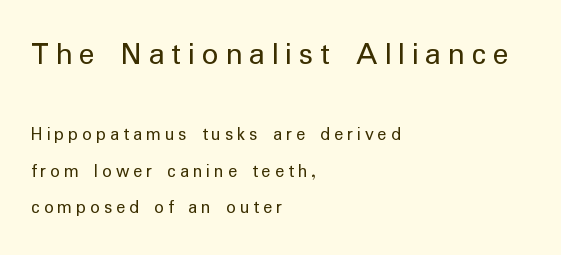
Lines of text with bare space underneath. Unlike a traditional serif, this face leaves its strokes unadorned. Each letter keeps its own natural width here, so spacing adapts to shape. Is the type heavy? It reads as light-to-regular instead.
